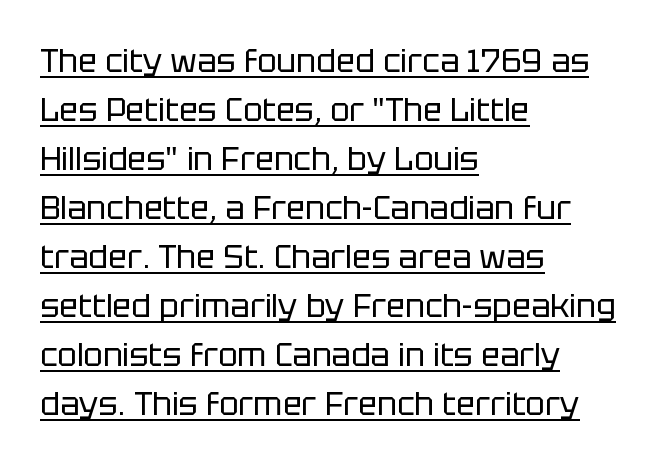
Q: Is the text bold? A: No.
Q: Is the text italic (slanted)? A: No, it is upright.
Q: Is the typeface a serif or a sans-serif typeface? A: Sans-serif.
Q: Is the text underlined? A: Yes.
Q: How is the paragraph aligned? A: Left-aligned.
Q: Is the spacing between letters normal or unusually wide? A: Normal.
Q: Is the spacing between lines tight, normal or loose? A: Normal.
Q: Width (condensed, normal, or wide)? A: Normal.
Q: Stroke contrast? A: Low.
Q: x-height? A: Large.
Q: Monospaced? A: No.
